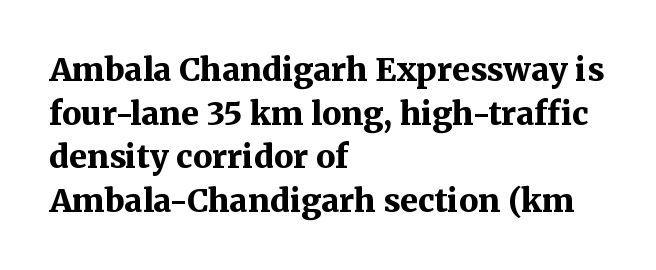
Descenders are the only things crossing below the line. What's the leading like? Ordinary, nothing unusual. Spacing verdict: proportional, widths tailored to each character. The face used here is seriffed, in the tradition of book romans. The specimen reads as upright at a glance. The typesetter chose a ragged-right arrangement here.
